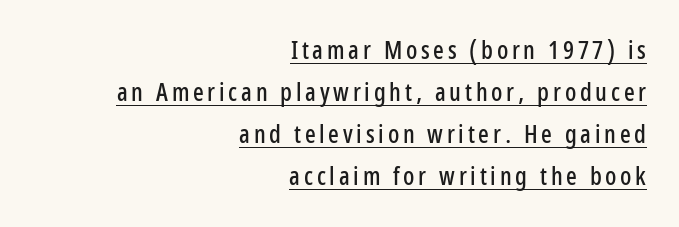
{"italic": "no", "underline": "yes", "align": "right", "line_spacing": "normal", "line_spacing_ratio": 1.68, "glyph_px": 25}
